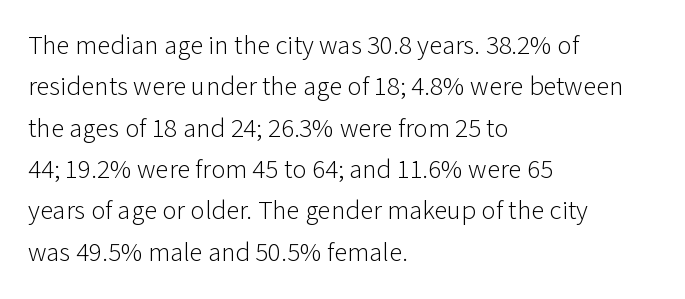
The image shows 27 px text type, upright; set left-aligned, normal line spacing (1.53x), normal letter spacing, not underlined.
